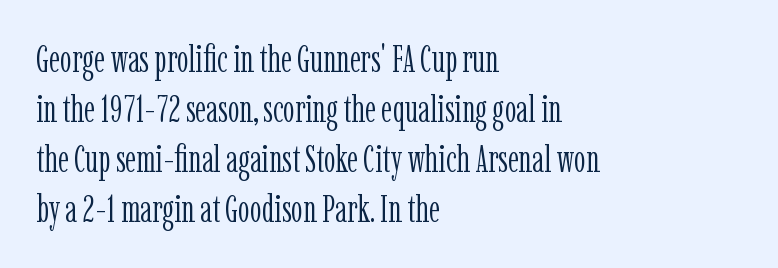
{"serif": "yes", "italic": "no", "bold": "no", "weight": "light", "width": "condensed", "stroke_contrast": "low", "x_height": "medium", "monospaced": "no", "underline": "no", "align": "left", "line_spacing": "normal", "line_spacing_ratio": 1.35, "letter_spacing": "normal", "letter_spacing_em": 0.0, "glyph_px": 37}
